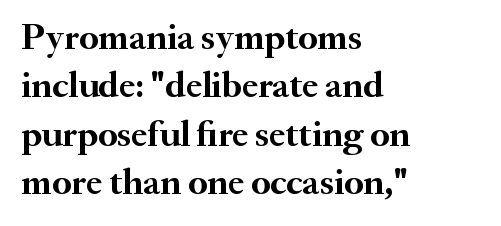
{"serif": "yes", "italic": "no", "bold": "yes", "weight": "semibold", "width": "normal", "stroke_contrast": "medium", "x_height": "small", "monospaced": "no", "underline": "no", "align": "left", "line_spacing": "normal", "line_spacing_ratio": 1.31, "letter_spacing": "normal", "letter_spacing_em": 0.0, "glyph_px": 37}
